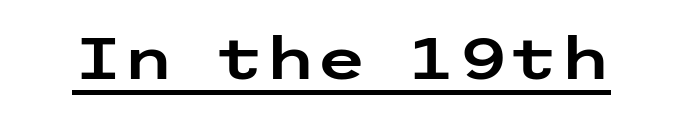
{"serif": "no", "italic": "no", "width": "wide", "stroke_contrast": "low", "x_height": "medium", "underline": "yes", "letter_spacing": "normal", "letter_spacing_em": 0.0, "glyph_px": 58}
